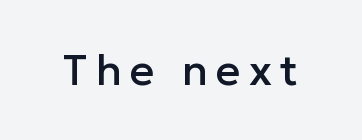
The image shows 43 px sans-serif type, upright; set not underlined; low stroke contrast and a medium x-height.
